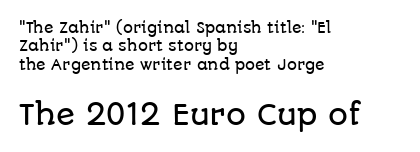
The image shows 28 px sans-serif type, upright; set left-aligned, normal line spacing (1.32x), normal letter spacing, not underlined; the second (bottom) block is 2.0x larger; low stroke contrast and a large x-height.
